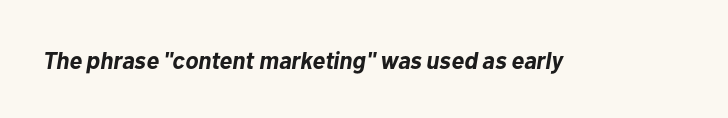
Q: Is the text bold? A: Yes.
Q: Is the text italic (slanted)? A: Yes, it leans right by about 10 degrees.
Q: Is the text underlined? A: No.
Q: Is the spacing between letters normal or unusually wide? A: Normal.
